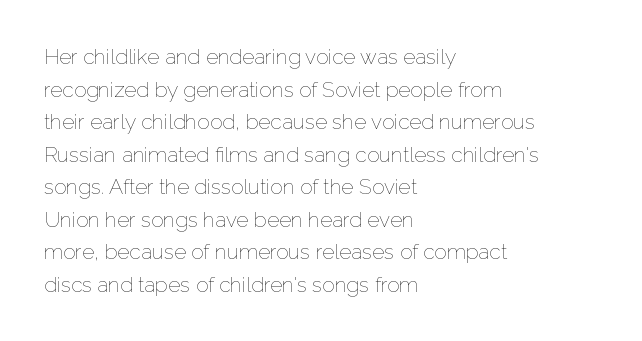
The axis of the letterforms is exactly vertical. Here the glyphs are tracked normally, forming tight word shapes. Descenders hang freely into open space. Line beginnings align vertically; line endings do not. The rows are spaced the way most documents space them.
